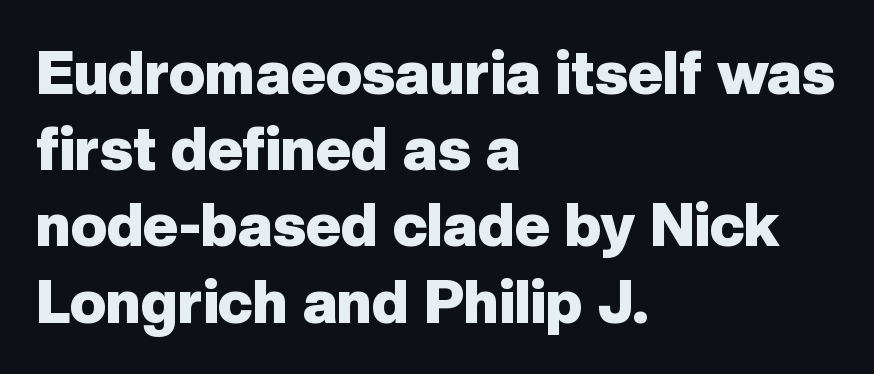
{"serif": "no", "italic": "no", "bold": "yes", "weight": "heavy", "width": "normal", "stroke_contrast": "low", "x_height": "medium", "monospaced": "no", "underline": "no", "align": "left", "line_spacing": "normal", "line_spacing_ratio": 1.27, "letter_spacing": "normal", "letter_spacing_em": 0.0, "glyph_px": 60}
